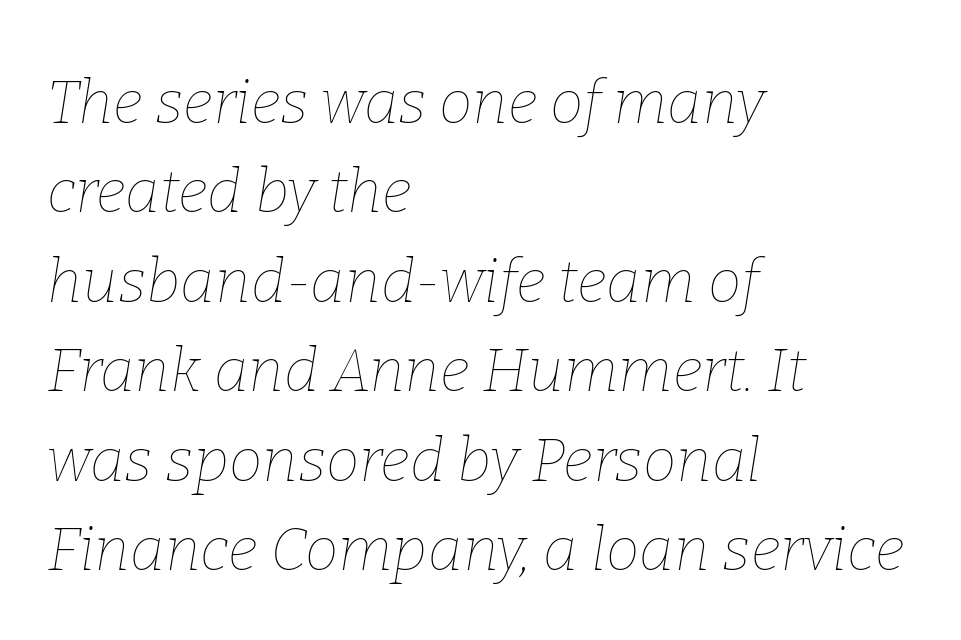
Q: Is the text bold? A: No.
Q: Is the text italic (slanted)? A: Yes, it leans right by about 9 degrees.
Q: Is the text underlined? A: No.
Q: How is the paragraph aligned? A: Left-aligned.
Q: Is the spacing between letters normal or unusually wide? A: Normal.
Q: Is the spacing between lines tight, normal or loose? A: Normal.
Q: Width (condensed, normal, or wide)? A: Normal.
Q: Stroke contrast? A: Low.
Q: x-height? A: Medium.
Q: Monospaced? A: No.
